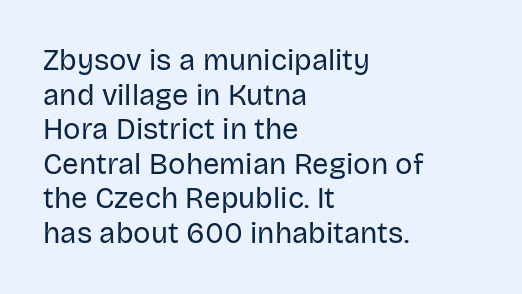
{"serif": "no", "italic": "no", "bold": "no", "weight": "regular", "width": "normal", "stroke_contrast": "low", "x_height": "large", "monospaced": "no", "underline": "no", "align": "left", "line_spacing_ratio": 1.19, "letter_spacing": "normal", "letter_spacing_em": 0.0, "glyph_px": 29}
